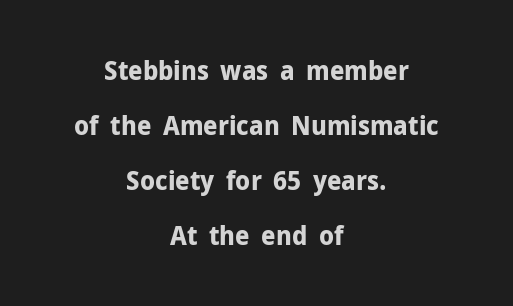
{"italic": "no", "bold": "yes", "underline": "no", "align": "center", "line_spacing": "loose", "line_spacing_ratio": 2.11, "letter_spacing": "normal", "letter_spacing_em": 0.0, "glyph_px": 26}
